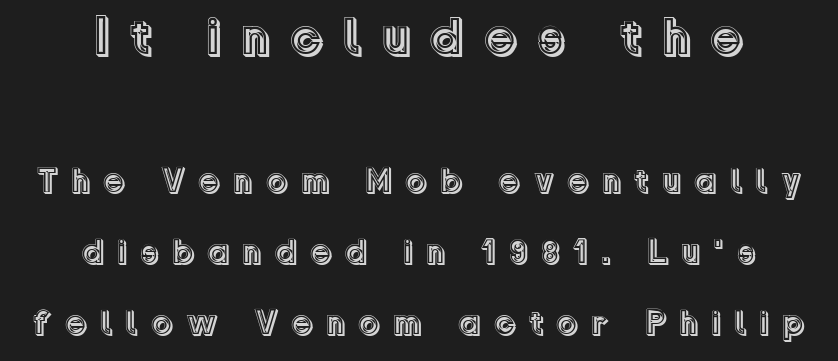
Q: Is the text italic (slanted)? A: No, it is upright.
Q: Is the text underlined? A: No.
Q: How is the paragraph aligned? A: Centered.
Q: Is the spacing between letters normal or unusually wide? A: Unusually wide.
Q: Is the spacing between lines tight, normal or loose? A: Loose.
Q: Which block of text is set in a larger size, the first (top) or the second (bottom)? A: The first (top) one.
Q: Width (condensed, normal, or wide)? A: Normal.
Q: x-height? A: Medium.
Q: Monospaced? A: No.
